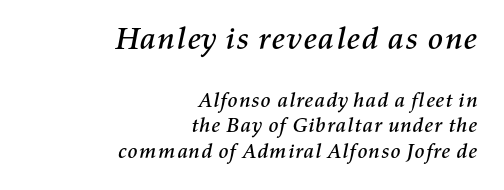
Q: Is the text italic (slanted)? A: Yes, it leans right by about 11 degrees.
Q: Is the text underlined? A: No.
Q: How is the paragraph aligned? A: Right-aligned.
Q: Is the spacing between letters normal or unusually wide? A: Normal.
Q: Which block of text is set in a larger size, the first (top) or the second (bottom)? A: The first (top) one.
Q: Width (condensed, normal, or wide)? A: Normal.
Q: Stroke contrast? A: Medium.
Q: x-height? A: Medium.
Q: Monospaced? A: No.
